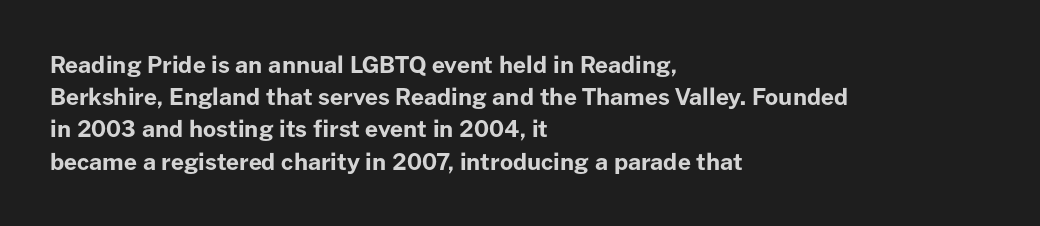
The image shows 23 px bold type, upright; set left-aligned, normal line spacing (1.4x), normal letter spacing, not underlined.
